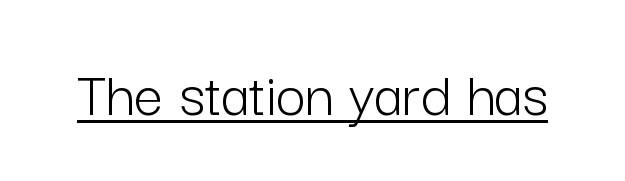
Bold? No — there's no thickening of the strokes. Character widths vary here, with narrow letters taking less room than wide ones. This is roman type, the default non-slanted kind. These characters rest on top of a visible drawn line.
